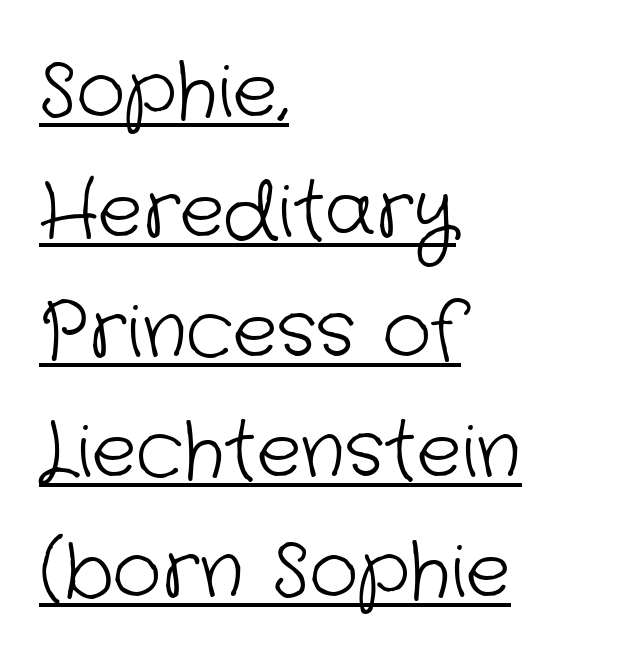
The image shows 75 px light sans-serif type; set left-aligned, normal line spacing (1.6x), normal letter spacing, underlined; low stroke contrast and a medium x-height.
